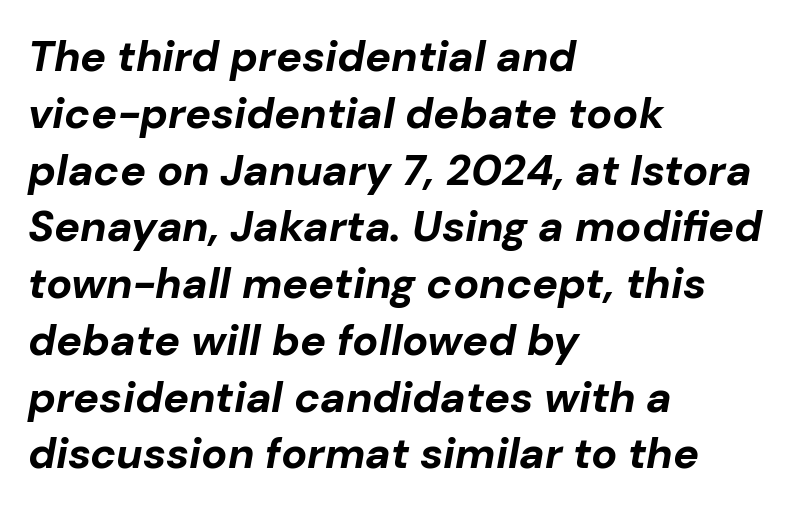
The image shows 43 px bold type, italic (leaning right); set left-aligned, normal line spacing (1.32x), normal letter spacing, not underlined; low stroke contrast and a medium x-height.
